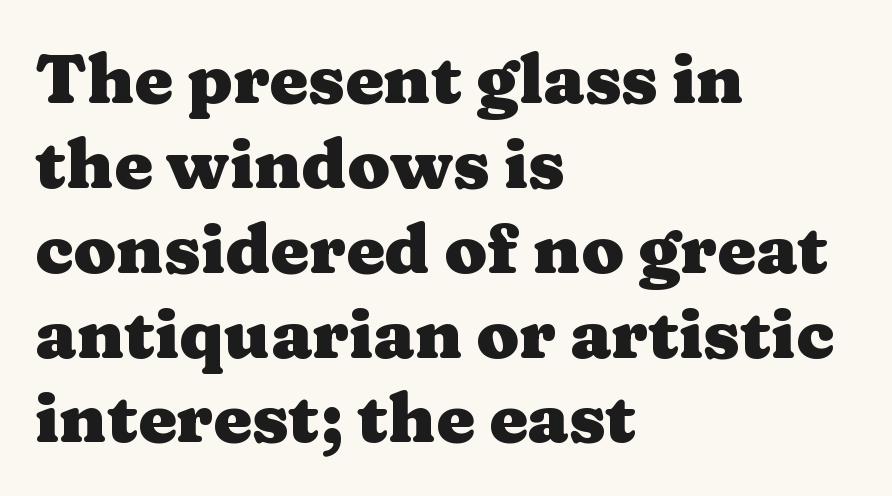
Q: Is the text bold? A: Yes.
Q: Is the text italic (slanted)? A: No, it is upright.
Q: Is the typeface a serif or a sans-serif typeface? A: Serif.
Q: Is the text underlined? A: No.
Q: How is the paragraph aligned? A: Left-aligned.
Q: Is the spacing between letters normal or unusually wide? A: Normal.
Q: Width (condensed, normal, or wide)? A: Wide.
Q: Stroke contrast? A: Medium.
Q: x-height? A: Medium.
Q: Monospaced? A: No.
